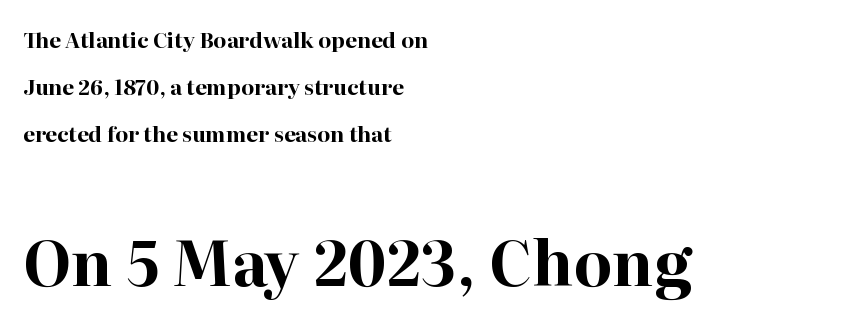
{"serif": "yes", "italic": "no", "bold": "yes", "weight": "bold", "width": "normal", "stroke_contrast": "high", "x_height": "medium", "monospaced": "no", "underline": "no", "align": "left", "line_spacing": "loose", "line_spacing_ratio": 2.23, "letter_spacing": "normal", "letter_spacing_em": 0.0, "larger_block": "second", "size_ratio": 2.95, "glyph_px": 62}
